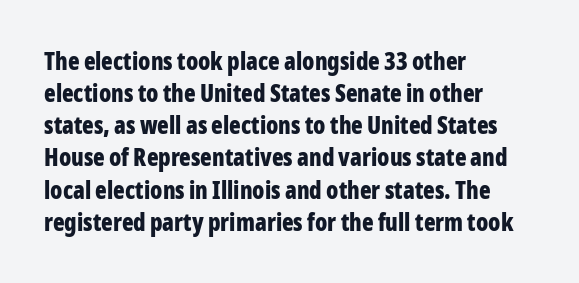
The image shows 24 px bold type, upright; set left-aligned, normal line spacing (1.34x), normal letter spacing, not underlined.
